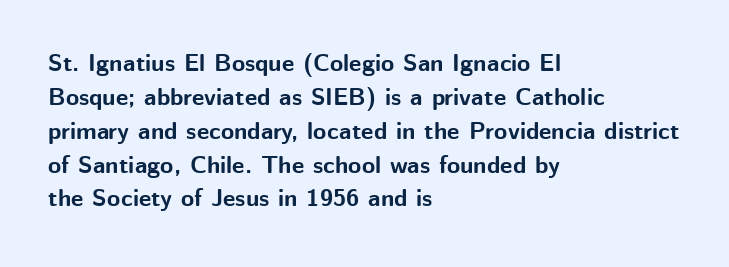
Q: Is the text bold? A: Yes.
Q: Is the text italic (slanted)? A: No, it is upright.
Q: Is the text underlined? A: No.
Q: How is the paragraph aligned? A: Left-aligned.
Q: Is the spacing between letters normal or unusually wide? A: Normal.
Q: Is the spacing between lines tight, normal or loose? A: Normal.
